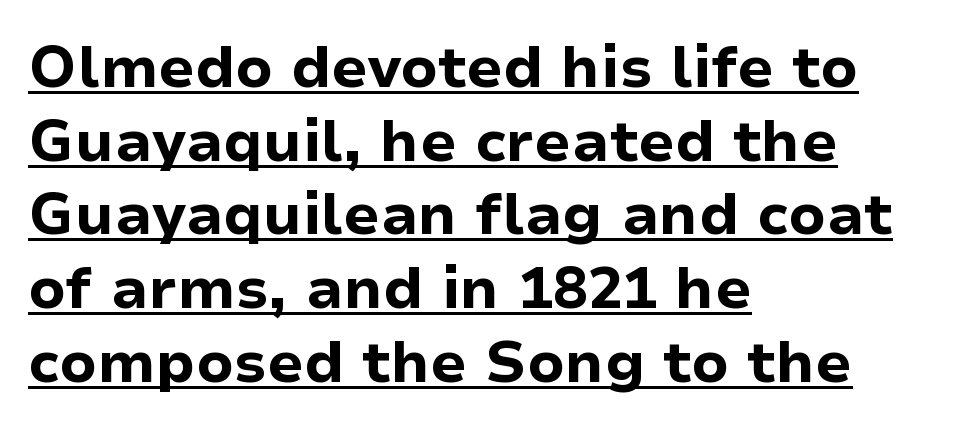
The image shows 58 px bold sans-serif type, upright; set left-aligned, normal line spacing (1.27x), normal letter spacing, underlined; low stroke contrast and a medium x-height.
